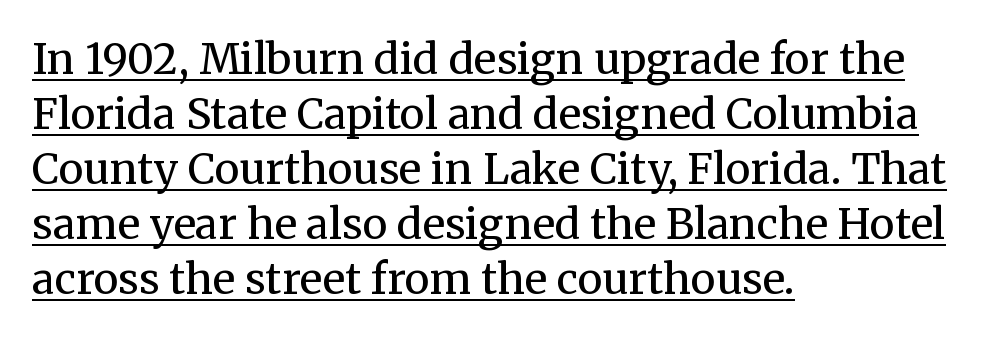
{"serif": "yes", "italic": "no", "bold": "no", "weight": "regular", "width": "normal", "stroke_contrast": "medium", "x_height": "medium", "monospaced": "no", "underline": "yes", "align": "left", "line_spacing": "normal", "line_spacing_ratio": 1.31, "letter_spacing": "normal", "letter_spacing_em": 0.0, "glyph_px": 42}
